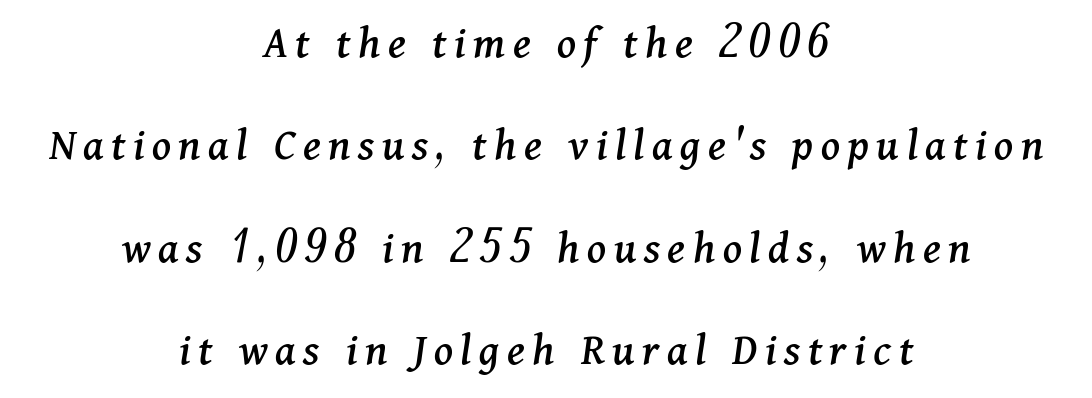
The image shows 47 px serif type, italic (leaning right); set centered, loose line spacing (2.18x), not underlined; medium stroke contrast and a medium x-height.
